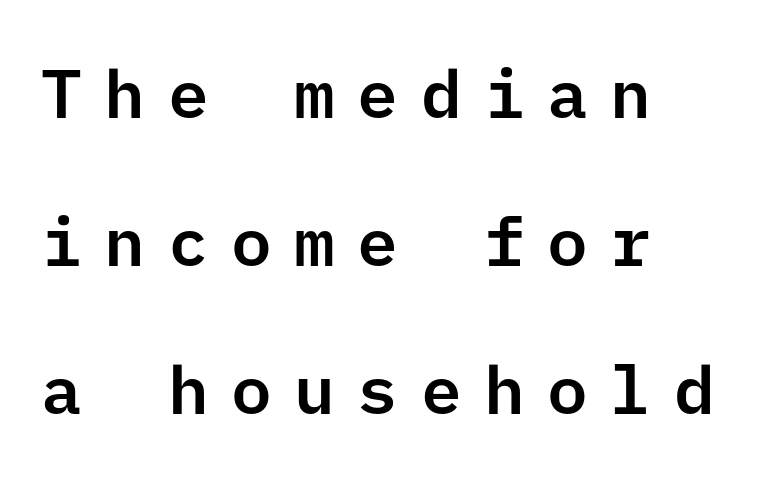
Look at the tracking — it's clearly loosened, letters drifting apart. The paragraph shown leans on its left margin. Interline gaps are noticeably wide in this sample. This is sans-serif lettering, the kind often seen on screens and signage. In terms of posture, this sample is upright. Unmarked baselines from the first word to the last.
